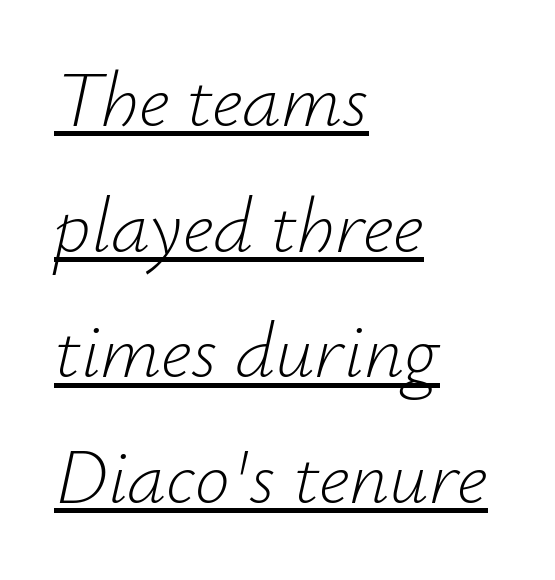
{"italic": "yes", "lean": "right", "slant_degrees": 12, "bold": "no", "weight": "light", "width": "normal", "stroke_contrast": "low", "x_height": "small", "monospaced": "no", "underline": "yes", "align": "left", "line_spacing": "normal", "line_spacing_ratio": 1.61, "letter_spacing": "normal", "letter_spacing_em": 0.0, "glyph_px": 78}
